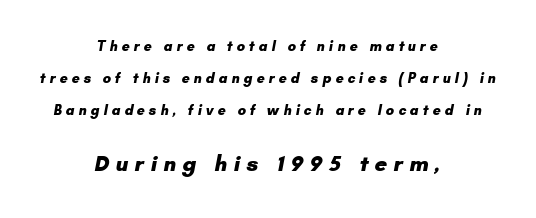
{"bold": "yes", "underline": "no", "align": "center", "line_spacing": "loose", "line_spacing_ratio": 2.3, "letter_spacing": "wide", "letter_spacing_em": 0.28, "larger_block": "second", "size_ratio": 1.57, "glyph_px": 22}
